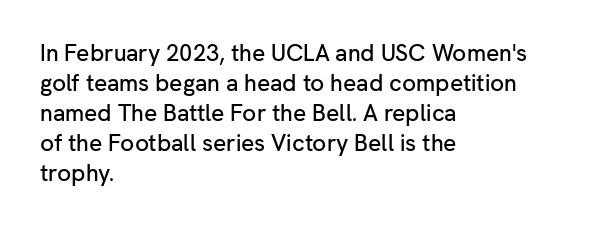
The image shows 23 px text type, upright; set left-aligned, normal line spacing (1.3x), normal letter spacing, not underlined.
